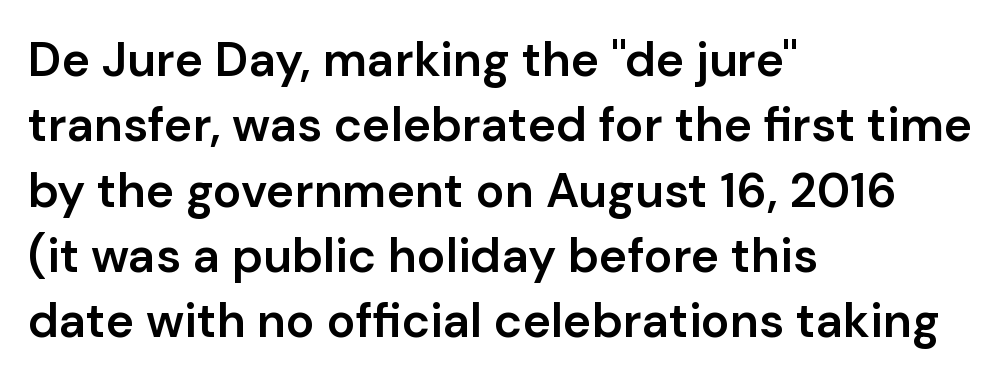
How are the letters spaced? Ordinarily, with no added tracking. It's the straight-up-and-down kind of type. Spacing verdict: proportional, widths tailored to each character. Bare-footed words on every line. These lines are set flush left with a ragged right edge.
